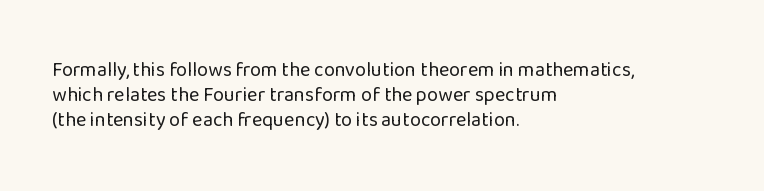
{"italic": "no", "bold": "no", "underline": "no", "align": "left", "line_spacing_ratio": 1.24, "letter_spacing": "normal", "letter_spacing_em": 0.0, "glyph_px": 20}
